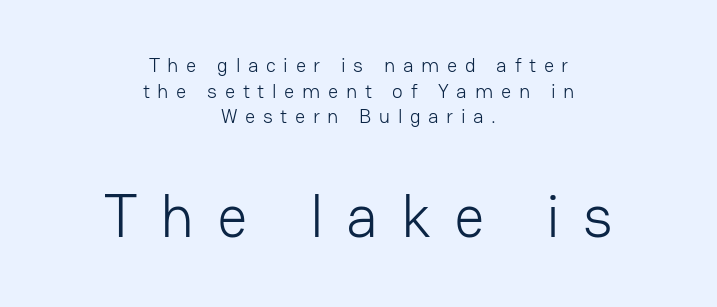
The image shows 60 px light sans-serif type, upright; set centered, normal line spacing (1.28x), unusually wide letter spacing (+0.38 em), not underlined; the second (bottom) block is 3.0x larger; low stroke contrast and a medium x-height.
